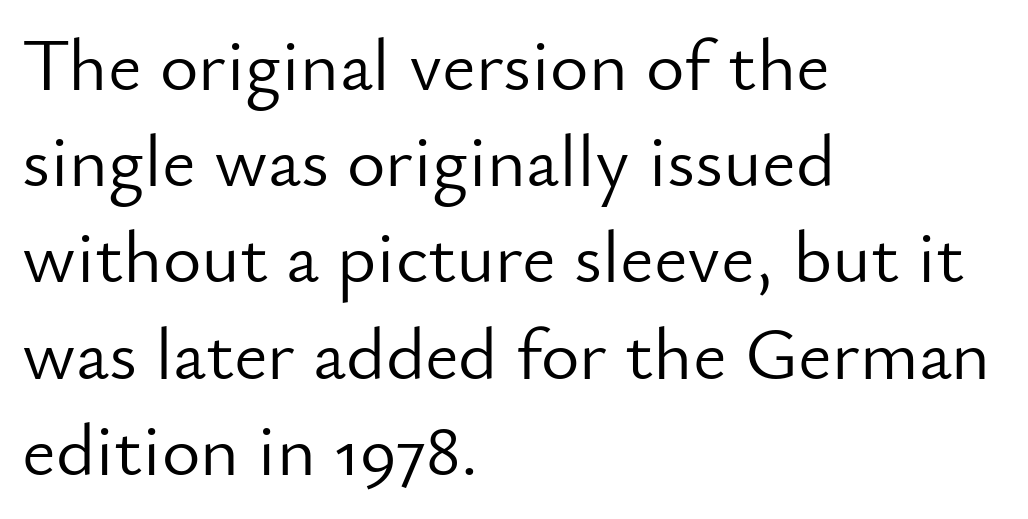
The face used here is proportionally spaced, like ordinary book or web type. Notice how descenders clear the ascenders below comfortably — that's standard leading. Plain, unruled lines of type. What stands out about the letter spacing? Nothing — it is the standard amount.
